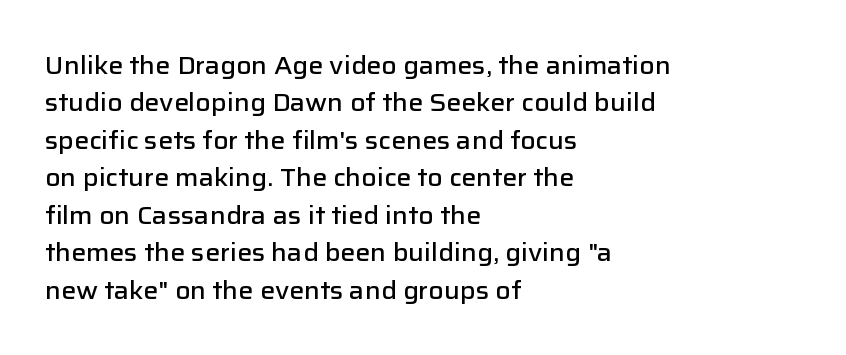
Standard letterfit; no display-style spreading of the glyphs. A bare baseline throughout the passage. Baseline-to-baseline distance is the conventional proportion of letter height. The axis of the letterforms is exactly vertical. The passage shown is semibold, sitting just below true bold. The lines are quadded left.
